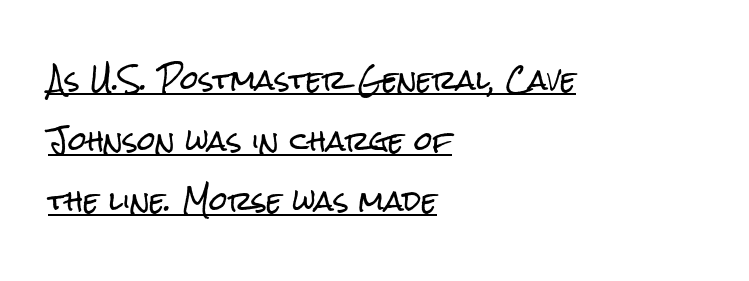
Q: Is the text italic (slanted)? A: No, it is upright.
Q: Is the text underlined? A: Yes.
Q: How is the paragraph aligned? A: Left-aligned.
Q: Is the spacing between letters normal or unusually wide? A: Normal.
Q: Is the spacing between lines tight, normal or loose? A: Loose.
